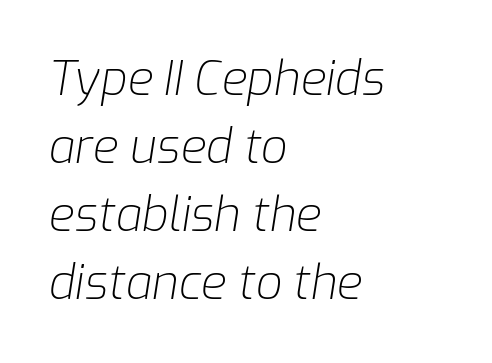
Q: Is the text bold? A: No.
Q: Is the text italic (slanted)? A: Yes, it leans right by about 9 degrees.
Q: Is the text underlined? A: No.
Q: How is the paragraph aligned? A: Left-aligned.
Q: Is the spacing between letters normal or unusually wide? A: Normal.
Q: Is the spacing between lines tight, normal or loose? A: Normal.
Q: Width (condensed, normal, or wide)? A: Normal.
Q: Stroke contrast? A: Low.
Q: x-height? A: Medium.
Q: Monospaced? A: No.
